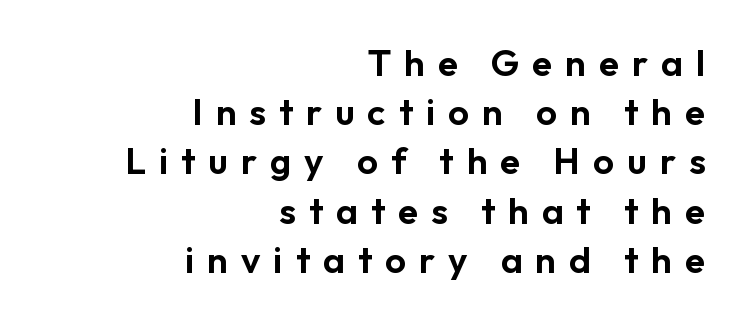
{"serif": "no", "italic": "no", "width": "normal", "stroke_contrast": "low", "x_height": "medium", "monospaced": "no", "underline": "no", "align": "right", "line_spacing": "normal", "line_spacing_ratio": 1.33, "letter_spacing": "wide", "letter_spacing_em": 0.35, "glyph_px": 37}
